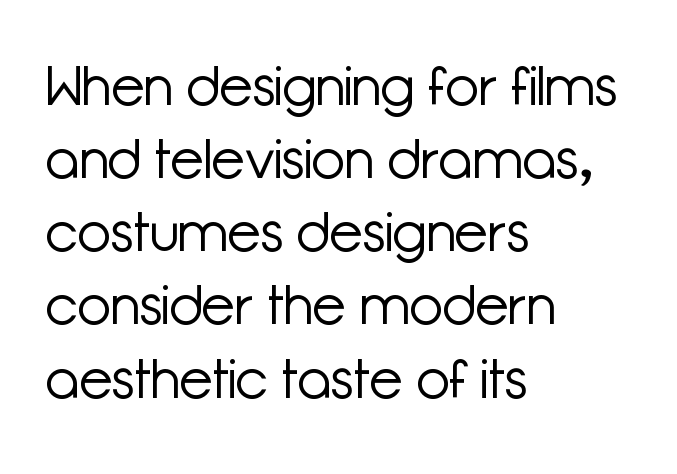
{"serif": "no", "italic": "no", "bold": "no", "weight": "light", "width": "normal", "stroke_contrast": "low", "x_height": "medium", "monospaced": "no", "underline": "no", "align": "left", "line_spacing": "normal", "line_spacing_ratio": 1.33, "letter_spacing": "normal", "letter_spacing_em": 0.0, "glyph_px": 55}
